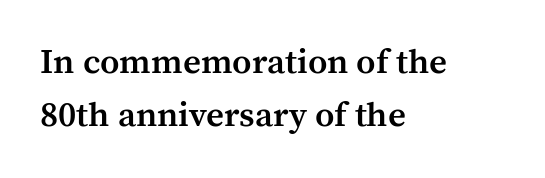
The image shows 35 px semibold serif type, upright; set left-aligned, normal line spacing (1.51x), normal letter spacing, not underlined; medium stroke contrast and a medium x-height.
